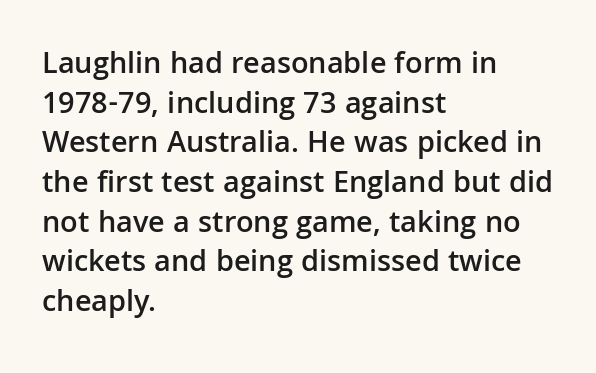
Regarding serifs, this sample does without them. Honestly, the row spacing looks completely unremarkable. You could not count columns in this text — the font is proportionally spaced. Spacing between characters is what you'd get straight out of the box. Line starts are locked; line ends wander.
